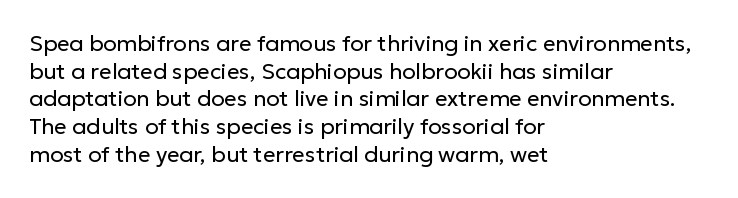
The typeface has the unassuming heft of standard copy or less. Vertical strokes here are truly vertical. A clean baseline with only descenders dipping below it. Default kerning and tracking; the words read as compact shapes.
